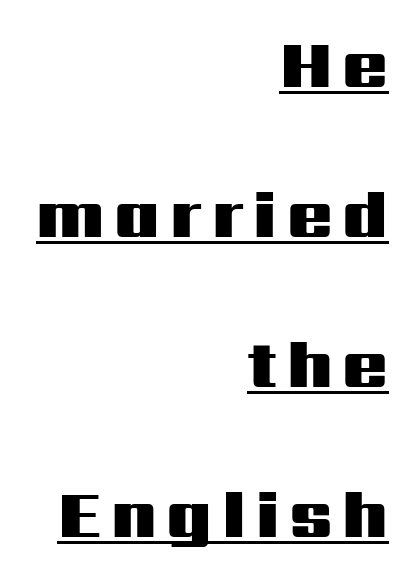
Q: Is the text bold? A: Yes.
Q: Is the text italic (slanted)? A: No, it is upright.
Q: Is the typeface a serif or a sans-serif typeface? A: Sans-serif.
Q: Is the text underlined? A: Yes.
Q: How is the paragraph aligned? A: Right-aligned.
Q: Is the spacing between lines tight, normal or loose? A: Loose.
Q: Width (condensed, normal, or wide)? A: Wide.
Q: Stroke contrast? A: Medium.
Q: x-height? A: Medium.
Q: Monospaced? A: No.
